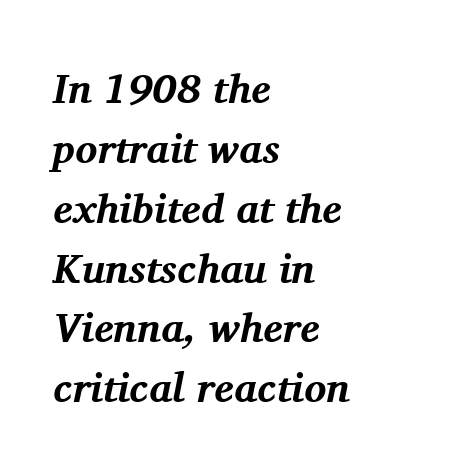
The whole block is typeset with a tilt. This block has exactly the height ordinary leading produces. The text block is weighted toward the left margin, trailing off unevenly rightward. Stroke terminals: seriffed. Each letter keeps its own natural width here, so spacing adapts to shape. Typographic density is high because the face is bold.
